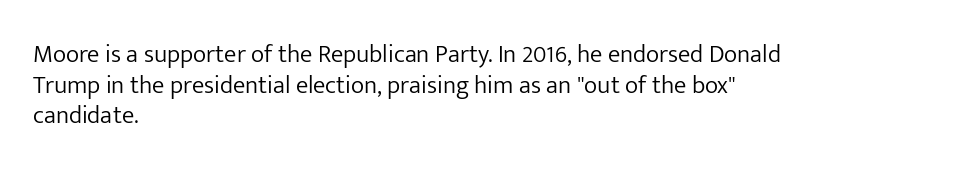
The image shows 25 px text type, upright; set left-aligned, line spacing 1.23x, normal letter spacing, not underlined.
